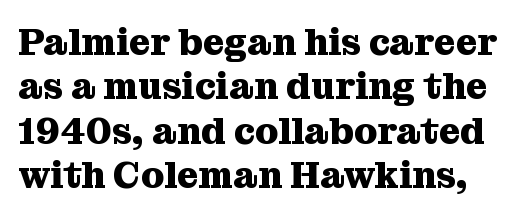
The rendering uses natural spacing where letterforms have individual widths. Type style note: has serifs. How are the letters spaced? Ordinarily, with no added tracking. The specimen reads as upright at a glance.
